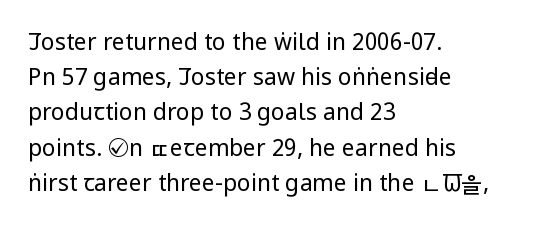
A typesetter would call this leading conventional body-copy spacing. Casual observation: everything's shoved over to the left. Counters stay open thanks to moderate or lighter strokes. The lettering stays uniformly vertical, giving the passage a roman look. No extra tracking has been applied to these lines. The gap between lines stays unmarked.
